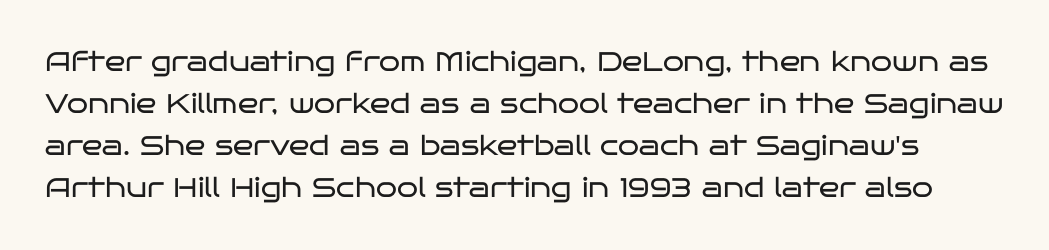
The image shows 27 px text type, upright; set normal line spacing (1.56x), normal letter spacing, not underlined.
